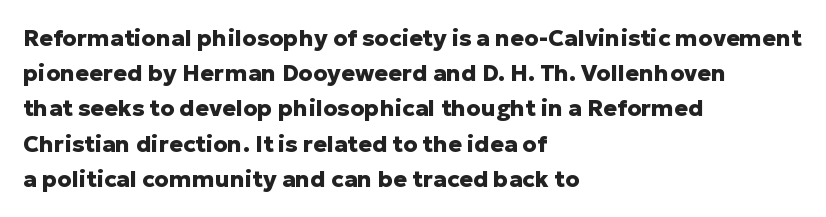
{"italic": "no", "bold": "yes", "underline": "no", "align": "left", "line_spacing": "normal", "line_spacing_ratio": 1.53, "letter_spacing": "normal", "letter_spacing_em": 0.0, "glyph_px": 23}
